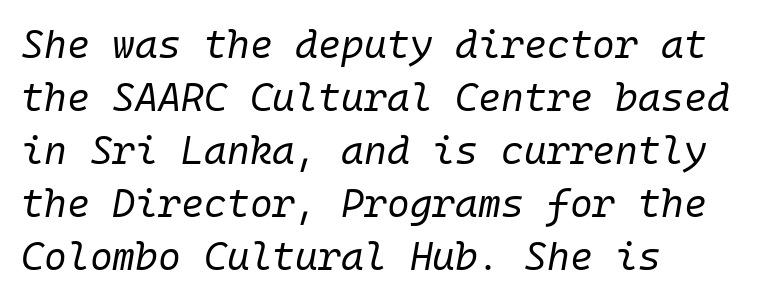
The image shows 39 px regular-weight type, italic (leaning right), monospaced; set left-aligned, normal line spacing (1.36x), normal letter spacing, not underlined; low stroke contrast and a medium x-height.
